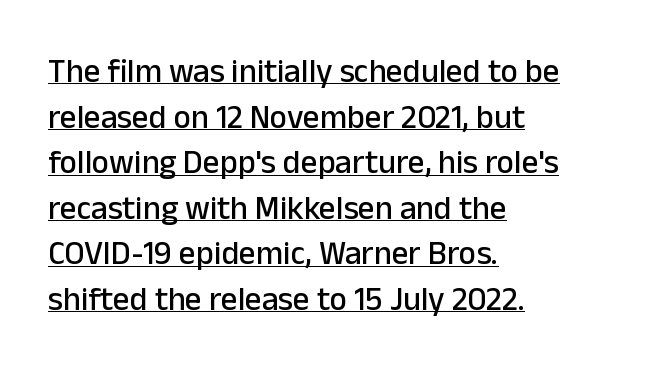
The image shows 33 px sans-serif type, upright; set left-aligned, normal line spacing (1.38x), normal letter spacing, underlined; low stroke contrast and a medium x-height.
